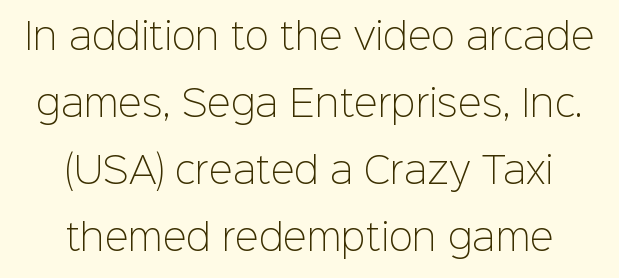
The specimen omits any rule beneath the text block's lines. The paragraph has two soft edges and a firm central axis. No extra tracking has been applied to these lines. These lines are rendered in a variable-pitch font.
